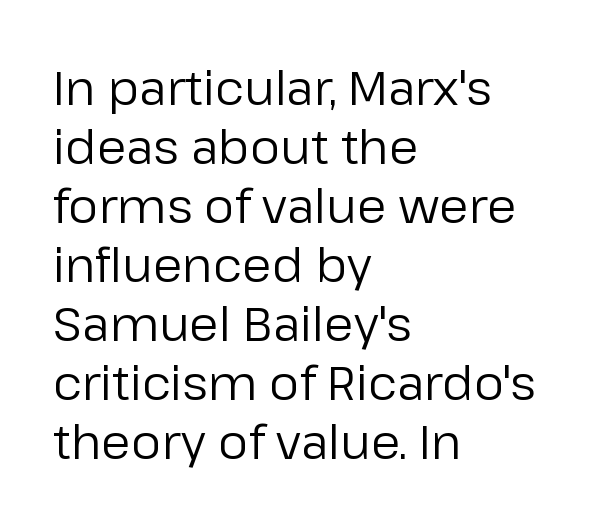
{"serif": "no", "italic": "no", "bold": "no", "weight": "regular", "width": "normal", "stroke_contrast": "low", "x_height": "medium", "monospaced": "no", "underline": "no", "align": "left", "line_spacing_ratio": 1.23, "letter_spacing": "normal", "letter_spacing_em": 0.0, "glyph_px": 48}
